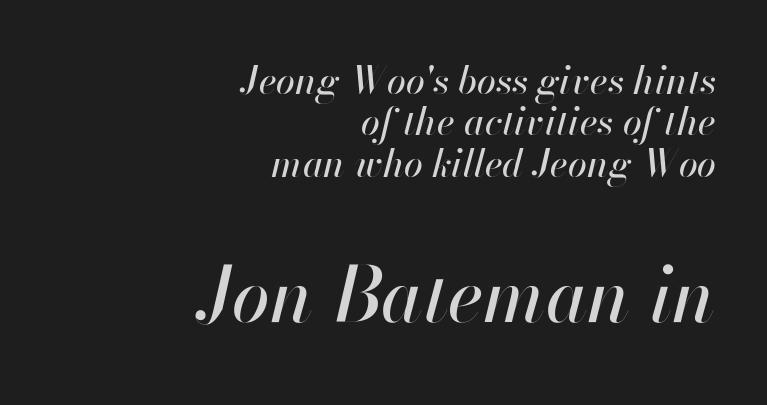
{"italic": "yes", "lean": "right", "slant_degrees": 13, "width": "normal", "stroke_contrast": "high", "x_height": "small", "monospaced": "no", "underline": "no", "align": "right", "line_spacing": "tight", "line_spacing_ratio": 1.09, "letter_spacing": "normal", "letter_spacing_em": 0.0, "larger_block": "second", "size_ratio": 2.0, "glyph_px": 76}
